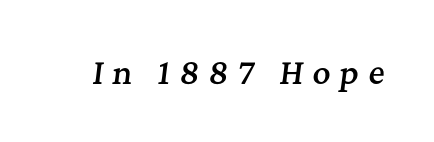
{"serif": "yes", "italic": "yes", "lean": "right", "slant_degrees": 7, "bold": "semi", "weight": "semibold", "width": "normal", "stroke_contrast": "medium", "x_height": "medium", "monospaced": "no", "underline": "no", "letter_spacing": "wide", "letter_spacing_em": 0.29, "glyph_px": 31}
